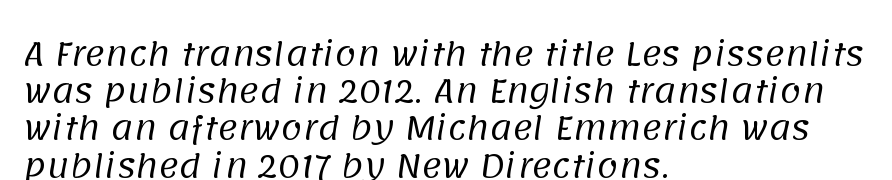
A sans-serif font was chosen for this passage. This sample has the flowing, uneven cadence of proportional lettering. The paragraph shown leans on its left margin. Glyph-to-glyph distance matches everyday printed text. Heft: none added — not bold.
